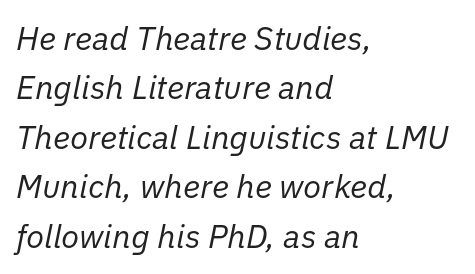
Q: Is the text bold? A: No.
Q: Is the text italic (slanted)? A: Yes, it leans right by about 11 degrees.
Q: Is the text underlined? A: No.
Q: How is the paragraph aligned? A: Left-aligned.
Q: Is the spacing between letters normal or unusually wide? A: Normal.
Q: Is the spacing between lines tight, normal or loose? A: Normal.
Q: Width (condensed, normal, or wide)? A: Normal.
Q: Stroke contrast? A: Low.
Q: x-height? A: Medium.
Q: Monospaced? A: No.
